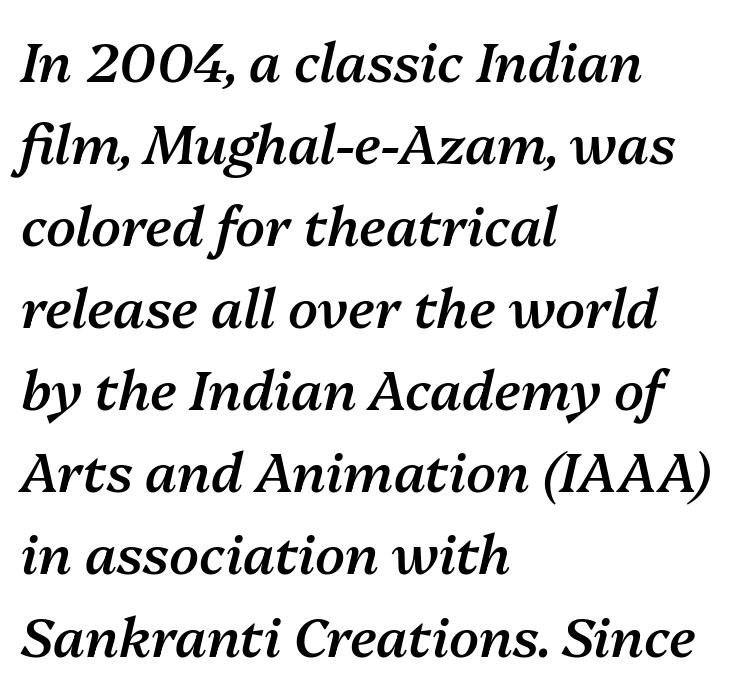
Q: Is the text bold? A: Semi-bold.
Q: Is the text italic (slanted)? A: Yes, it leans right by about 13 degrees.
Q: Is the text underlined? A: No.
Q: How is the paragraph aligned? A: Left-aligned.
Q: Is the spacing between letters normal or unusually wide? A: Normal.
Q: Is the spacing between lines tight, normal or loose? A: Normal.
Q: Width (condensed, normal, or wide)? A: Normal.
Q: Stroke contrast? A: Medium.
Q: x-height? A: Medium.
Q: Monospaced? A: No.
